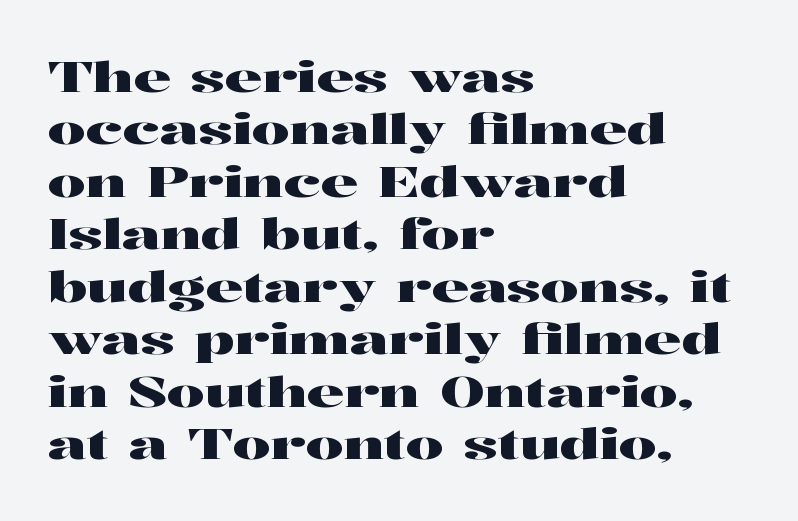
{"serif": "yes", "italic": "no", "width": "wide", "stroke_contrast": "high", "x_height": "medium", "monospaced": "no", "underline": "no", "align": "left", "line_spacing": "normal", "line_spacing_ratio": 1.25, "letter_spacing": "normal", "letter_spacing_em": 0.0, "glyph_px": 42}
